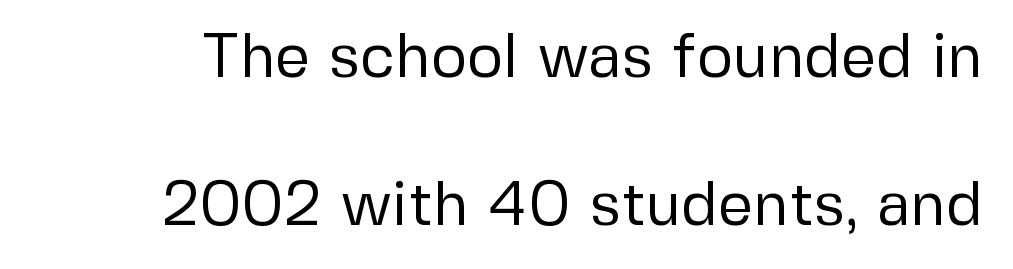
{"serif": "no", "italic": "no", "bold": "no", "weight": "regular", "width": "normal", "stroke_contrast": "low", "x_height": "medium", "monospaced": "no", "underline": "no", "line_spacing": "loose", "line_spacing_ratio": 2.39, "letter_spacing": "normal", "letter_spacing_em": 0.0, "glyph_px": 62}
